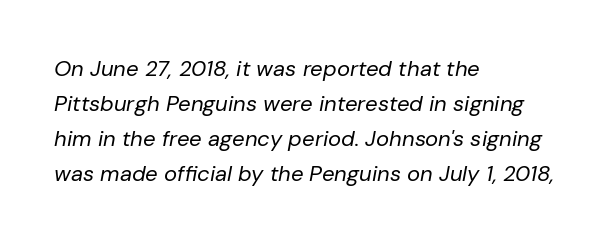
Q: Is the text bold? A: No.
Q: Is the text italic (slanted)? A: Yes, it leans right by about 10 degrees.
Q: Is the text underlined? A: No.
Q: How is the paragraph aligned? A: Left-aligned.
Q: Is the spacing between letters normal or unusually wide? A: Normal.
Q: Is the spacing between lines tight, normal or loose? A: Normal.
